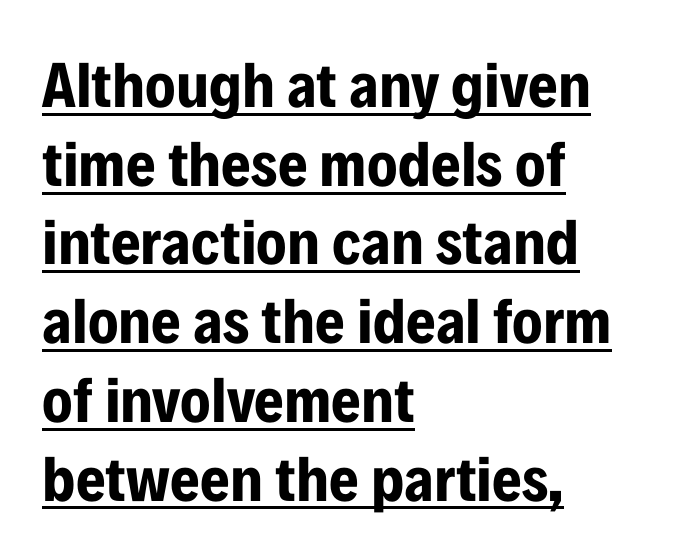
You'd pick this weight for a headline — it's a proper bold. Style check: upright. This rendering features underlined lettering. Left-aligned paragraph, ragged on the right.
